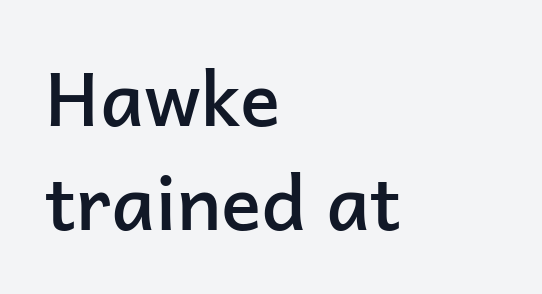
Q: Is the text bold? A: Semi-bold.
Q: Is the text italic (slanted)? A: No, it is upright.
Q: Is the typeface a serif or a sans-serif typeface? A: Sans-serif.
Q: Is the text underlined? A: No.
Q: How is the paragraph aligned? A: Left-aligned.
Q: Is the spacing between letters normal or unusually wide? A: Normal.
Q: Is the spacing between lines tight, normal or loose? A: Normal.
Q: Width (condensed, normal, or wide)? A: Normal.
Q: Stroke contrast? A: Low.
Q: x-height? A: Medium.
Q: Monospaced? A: No.
